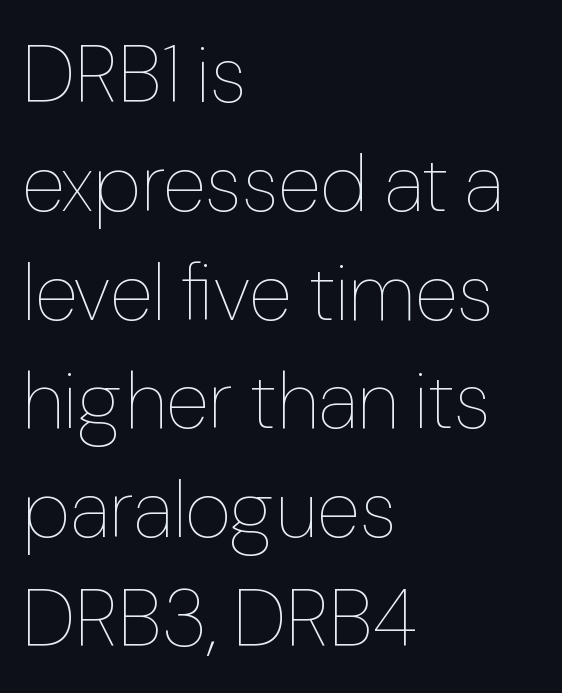
{"italic": "no", "bold": "no", "weight": "thin", "width": "normal", "stroke_contrast": "low", "x_height": "medium", "monospaced": "no", "underline": "no", "align": "left", "line_spacing": "normal", "line_spacing_ratio": 1.36, "letter_spacing": "normal", "letter_spacing_em": 0.0, "glyph_px": 80}
